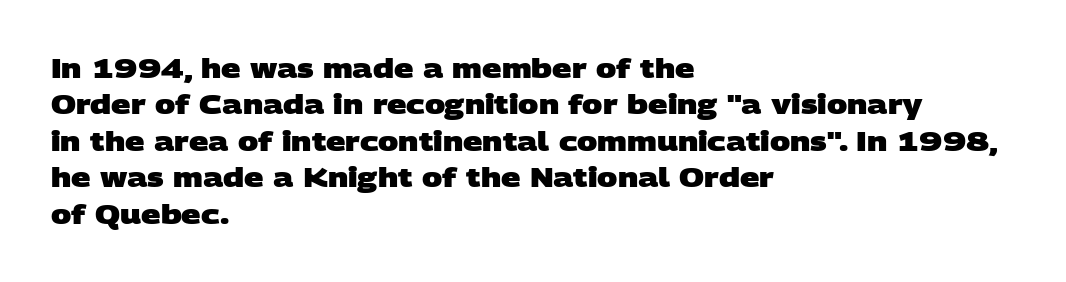
{"bold": "yes", "underline": "no", "align": "left", "line_spacing": "normal", "line_spacing_ratio": 1.35, "letter_spacing": "normal", "letter_spacing_em": 0.0, "glyph_px": 27}
